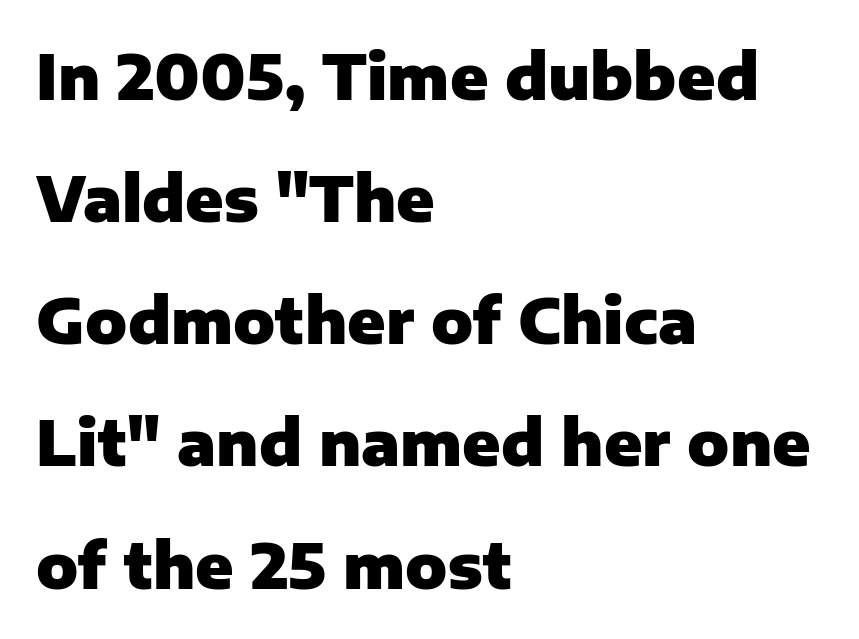
Q: Is the text bold? A: Yes.
Q: Is the text italic (slanted)? A: No, it is upright.
Q: Is the typeface a serif or a sans-serif typeface? A: Sans-serif.
Q: Is the text underlined? A: No.
Q: How is the paragraph aligned? A: Left-aligned.
Q: Is the spacing between letters normal or unusually wide? A: Normal.
Q: Is the spacing between lines tight, normal or loose? A: Loose.
Q: Width (condensed, normal, or wide)? A: Normal.
Q: Stroke contrast? A: Low.
Q: x-height? A: Medium.
Q: Monospaced? A: No.
